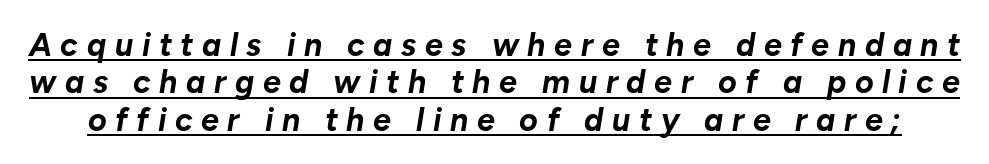
The image shows 32 px bold type, italic (leaning right); set line spacing 1.17x, unusually wide letter spacing (+0.27 em), underlined; low stroke contrast and a medium x-height.
